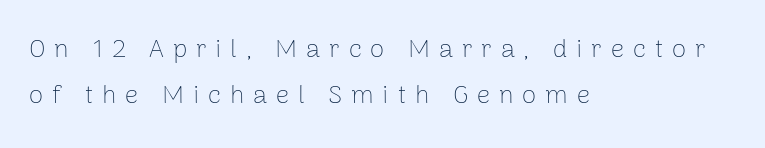
The setting favours the left margin, as ordinary paragraphs usually do. When letters stand straight like this, we call the style roman or upright. Weight: regular or lighter. The tracking reads as deliberately expanded to a designer's eye. Nobody drew a line under any word here.
